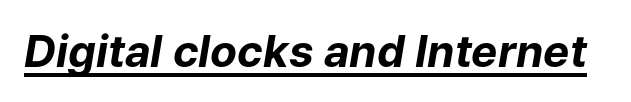
Q: Is the text bold? A: Yes.
Q: Is the text italic (slanted)? A: Yes, it leans right by about 9 degrees.
Q: Is the text underlined? A: Yes.
Q: Is the spacing between letters normal or unusually wide? A: Normal.
Q: Width (condensed, normal, or wide)? A: Normal.
Q: Stroke contrast? A: Low.
Q: x-height? A: Medium.
Q: Monospaced? A: No.
